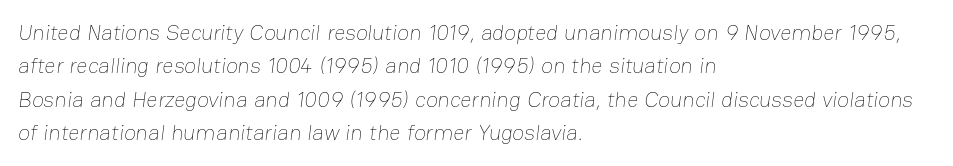
The image shows 22 px text type; set left-aligned, normal line spacing (1.52x), normal letter spacing, not underlined.
